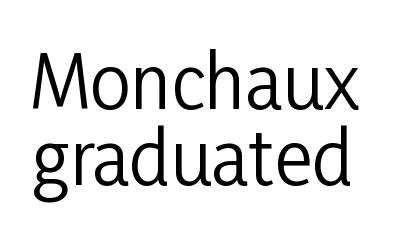
{"serif": "no", "italic": "no", "bold": "no", "weight": "regular", "width": "condensed", "stroke_contrast": "low", "x_height": "medium", "monospaced": "no", "underline": "no", "line_spacing": "tight", "line_spacing_ratio": 1.04, "letter_spacing": "normal", "letter_spacing_em": 0.0, "glyph_px": 73}
